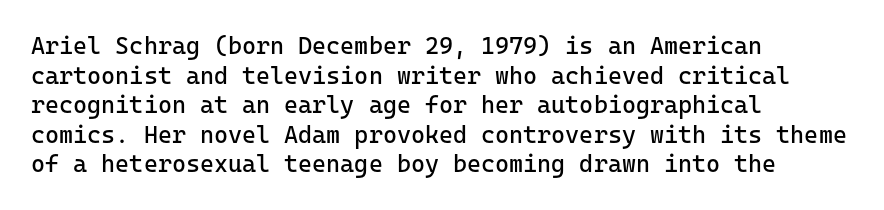
Words appear dense and cohesive because spacing is normal. Stem width sits at or under what a default text font uses. Honestly, there is no underline to notice here at all. The lettering stays uniformly vertical, giving the passage a roman look.
